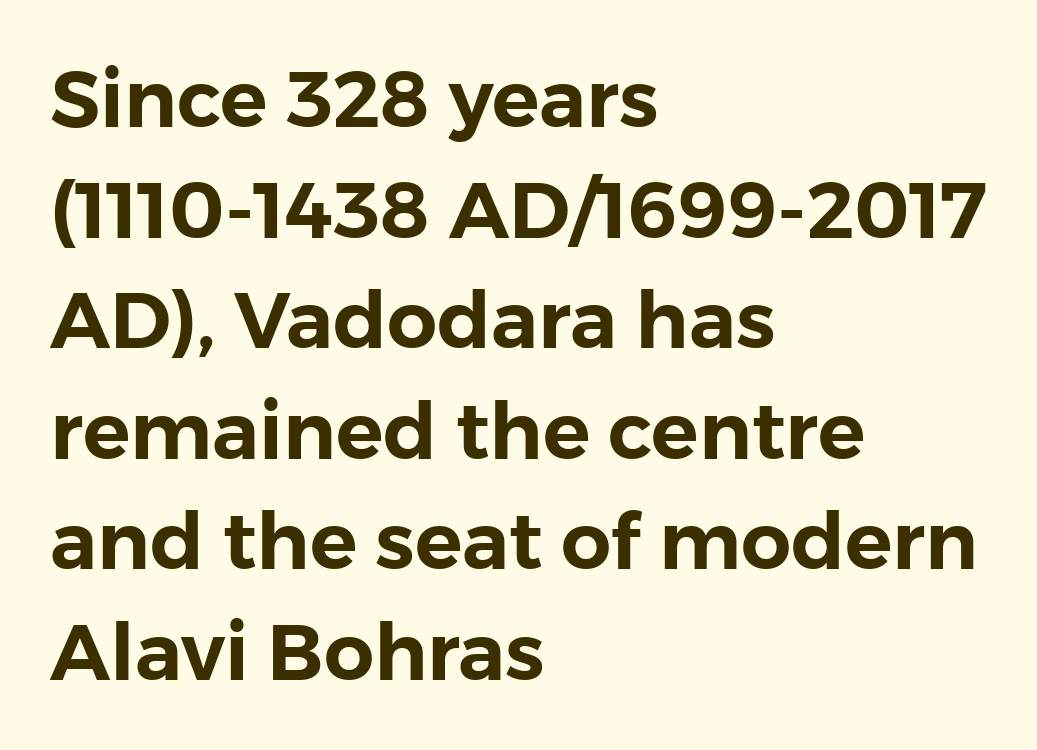
The image shows 79 px sans-serif type, upright; set left-aligned, normal line spacing (1.4x), normal letter spacing, not underlined; low stroke contrast and a medium x-height.
